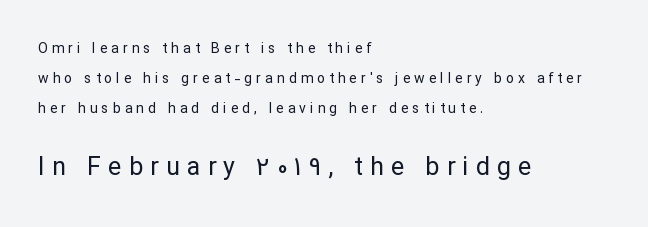
The image shows 25 px text type, upright; set left-aligned, loose line spacing (2.16x), unusually wide letter spacing (+0.29 em), not underlined; the second (bottom) block is 1.79x larger.
